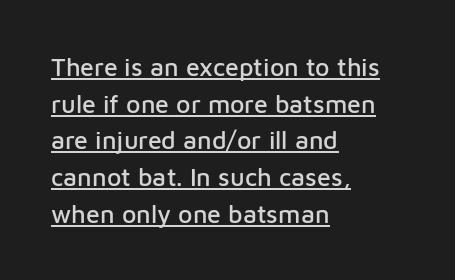
{"italic": "no", "underline": "yes", "align": "left", "line_spacing": "normal", "line_spacing_ratio": 1.47, "letter_spacing": "normal", "letter_spacing_em": 0.0, "glyph_px": 25}
